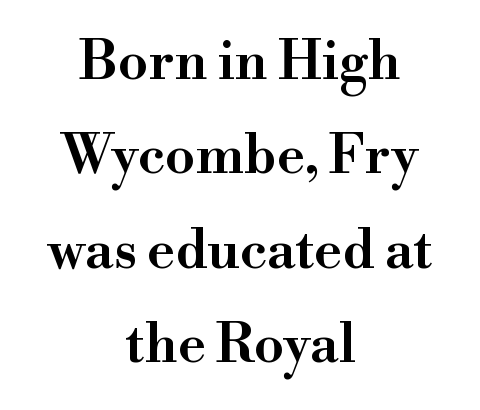
Yep, those are serifs on the letters. How are the letters spaced? Ordinarily, with no added tracking. Every stem runs plumb, perpendicular to the baseline. The compositor balanced each line on the midline.
